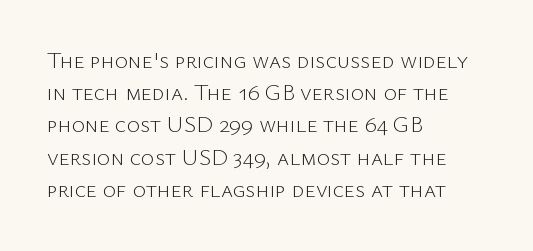
Regarding leading, the lines here are spaced in the standard way. The setting favours the left margin, as ordinary paragraphs usually do. The typeface has the unassuming heft of standard copy or less. The tracking reads as untouched default to a designer's eye. Type without underlining. Vertical strokes here are truly vertical.
